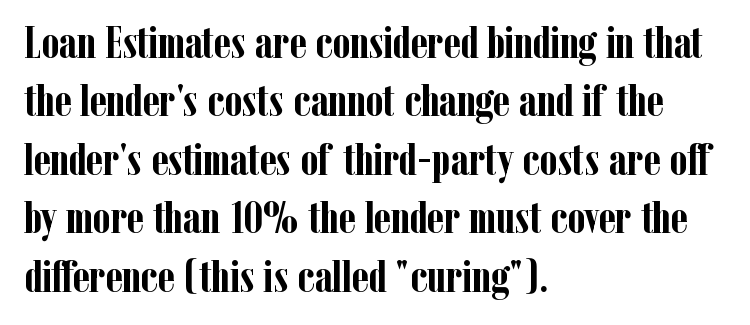
Regarding serifs, this sample has them. Think of a printed novel: that variable character pitch is what you see here. Plain, unruled lines of type. Characters remain perfectly vertical along every line. This rendering uses left alignment, leaving the right contour irregular.
